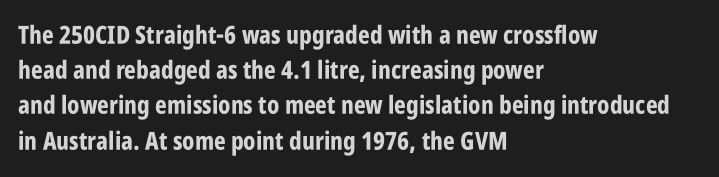
Q: Is the text bold? A: Yes.
Q: Is the text italic (slanted)? A: No, it is upright.
Q: Is the text underlined? A: No.
Q: How is the paragraph aligned? A: Left-aligned.
Q: Is the spacing between letters normal or unusually wide? A: Normal.
Q: Is the spacing between lines tight, normal or loose? A: Normal.
